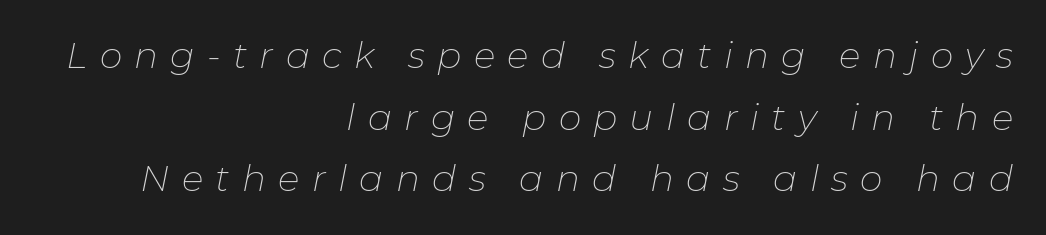
The image shows 36 px thin type, italic (leaning right); set right-aligned, line spacing 1.71x, unusually wide letter spacing (+0.34 em), not underlined; low stroke contrast and a medium x-height.
